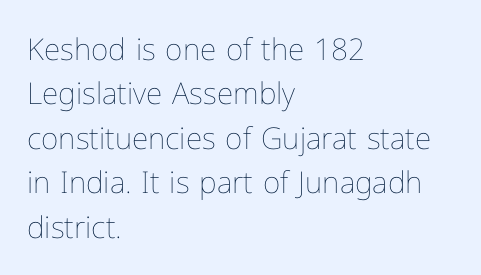
The image shows 30 px thin type, upright; set left-aligned, normal line spacing (1.48x), normal letter spacing, not underlined; low stroke contrast and a medium x-height.
